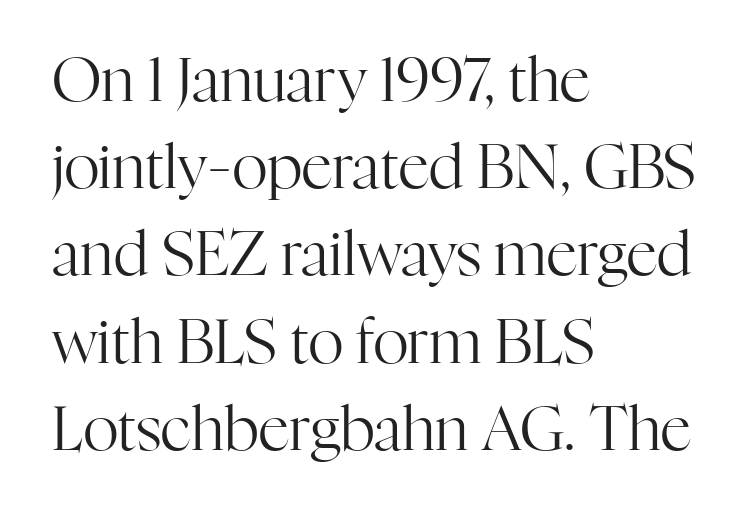
{"serif": "yes", "italic": "no", "bold": "no", "weight": "regular", "width": "normal", "stroke_contrast": "high", "x_height": "medium", "monospaced": "no", "underline": "no", "align": "left", "line_spacing": "normal", "line_spacing_ratio": 1.43, "letter_spacing": "normal", "letter_spacing_em": 0.0, "glyph_px": 61}
